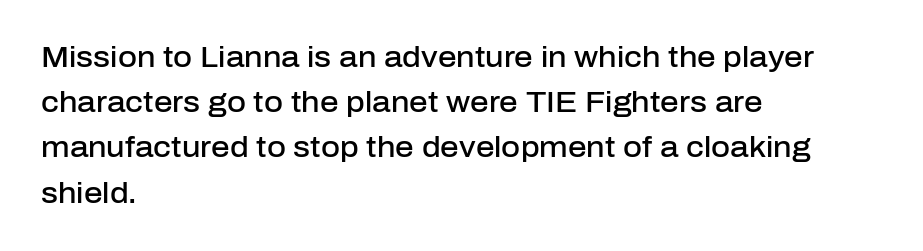
The image shows 29 px semibold sans-serif type, upright; set left-aligned, normal line spacing (1.56x), normal letter spacing, not underlined; low stroke contrast and a medium x-height.
